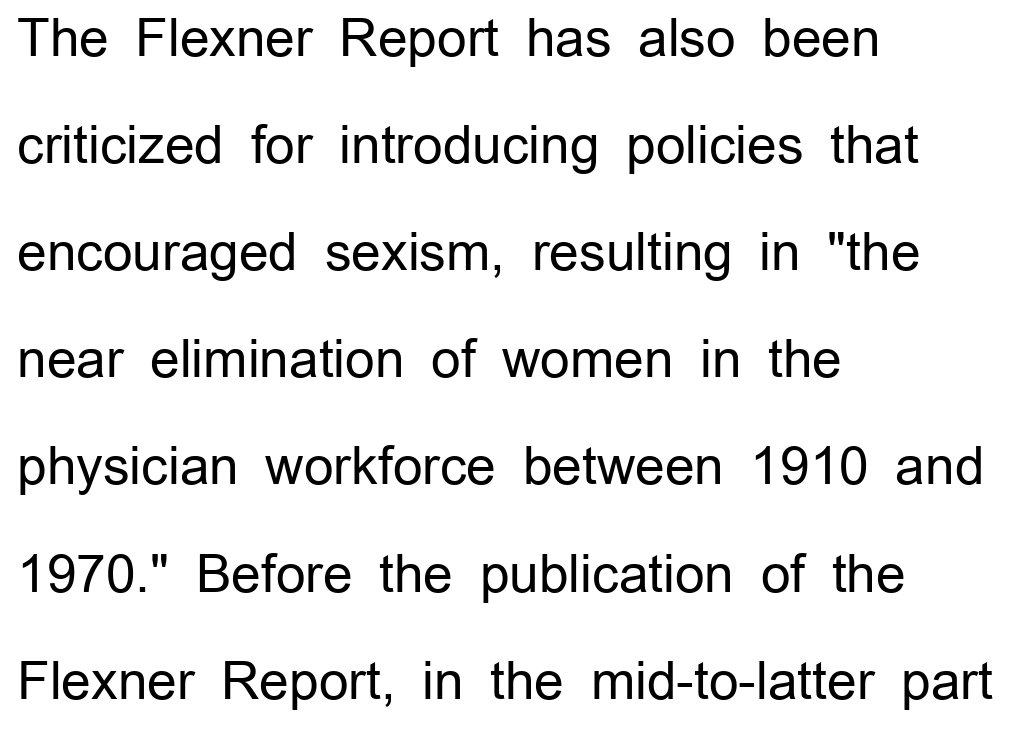
How would I describe the line gaps? Wide and relaxed. Bold? No — there's no thickening of the strokes. The face used here is proportionally spaced, like ordinary book or web type. Descenders are the only things crossing below the line.
